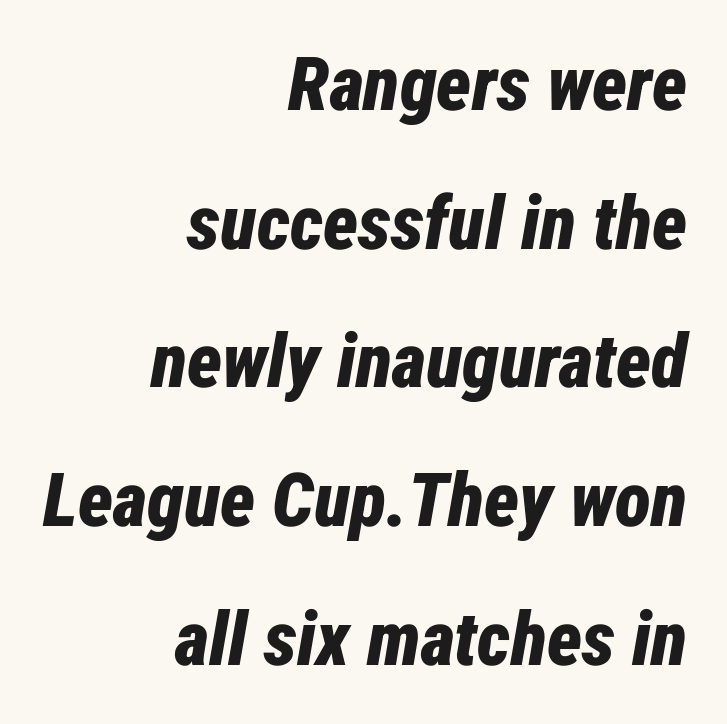
The image shows 75 px bold, condensed type, italic (leaning right); set right-aligned, line spacing 1.85x, normal letter spacing, not underlined; low stroke contrast and a medium x-height.
